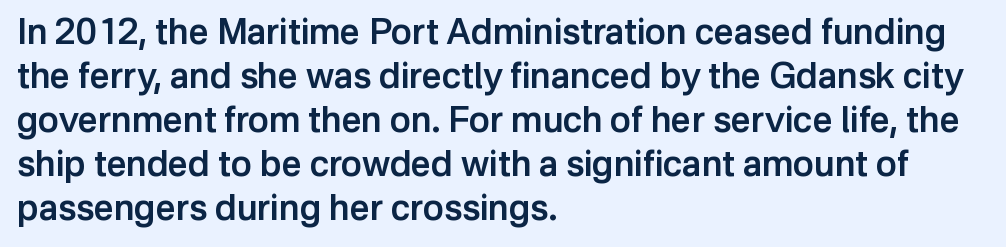
The image shows 35 px semibold sans-serif type, upright; set left-aligned, normal line spacing (1.26x), normal letter spacing, not underlined; low stroke contrast and a medium x-height.
